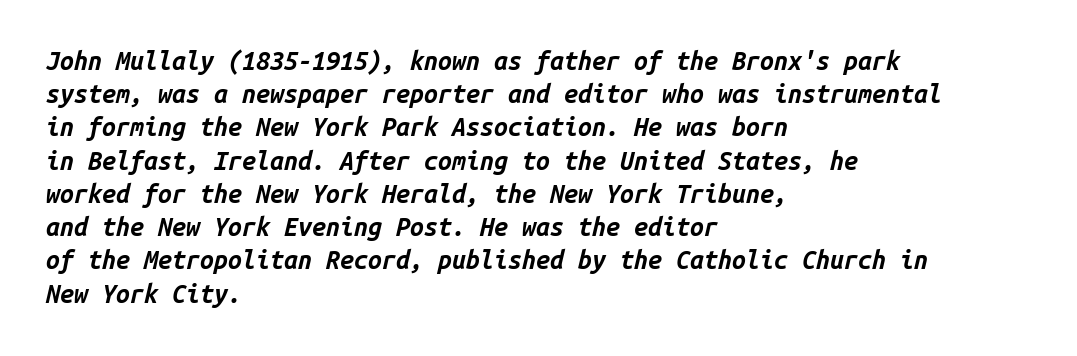
Q: Is the text bold? A: Yes.
Q: Is the text italic (slanted)? A: Yes, it leans right by about 14 degrees.
Q: Is the text underlined? A: No.
Q: How is the paragraph aligned? A: Left-aligned.
Q: Is the spacing between letters normal or unusually wide? A: Normal.
Q: Is the spacing between lines tight, normal or loose? A: Normal.
